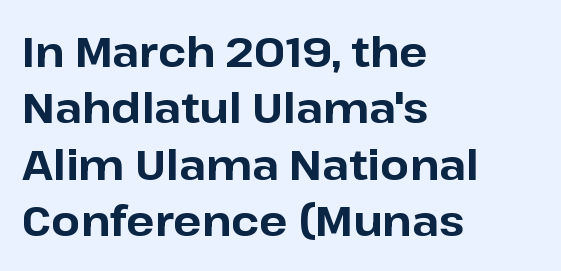
{"serif": "no", "italic": "no", "bold": "yes", "weight": "bold", "width": "normal", "stroke_contrast": "low", "x_height": "medium", "monospaced": "no", "underline": "no", "align": "left", "line_spacing": "normal", "line_spacing_ratio": 1.34, "letter_spacing": "normal", "letter_spacing_em": 0.0, "glyph_px": 42}
